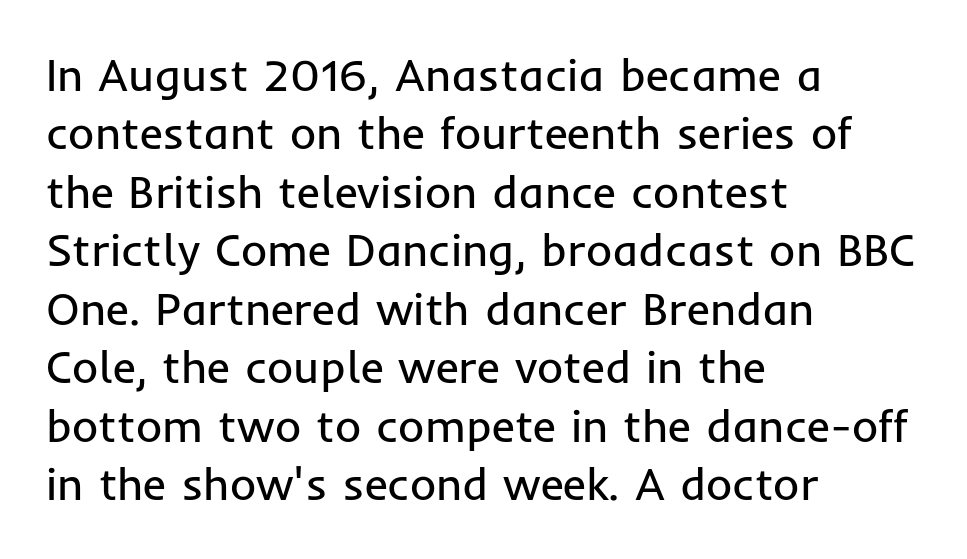
{"serif": "no", "italic": "no", "bold": "no", "weight": "regular", "width": "normal", "stroke_contrast": "low", "x_height": "medium", "monospaced": "no", "underline": "no", "align": "left", "line_spacing": "normal", "line_spacing_ratio": 1.3, "letter_spacing": "normal", "letter_spacing_em": 0.0, "glyph_px": 45}
